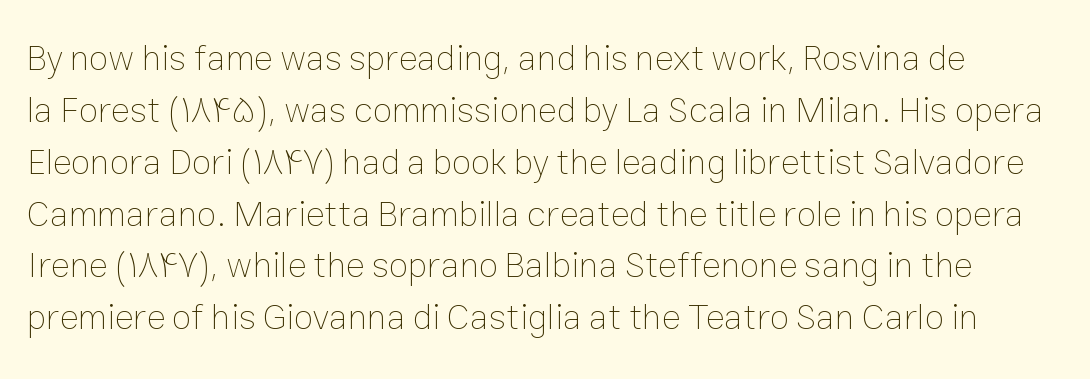
Plain, unruled lines of type. The space between consecutive lines is moderate. Tracking value appears to be zero — textbook default spacing. Is this a fixed-width face? No — the glyphs have proportional, varying widths.
